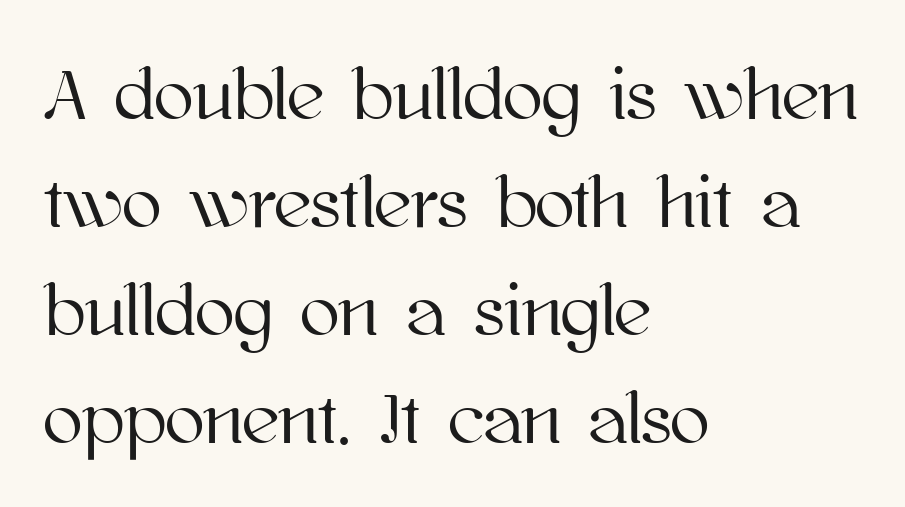
Q: Is the text italic (slanted)? A: No, it is upright.
Q: Is the text underlined? A: No.
Q: How is the paragraph aligned? A: Left-aligned.
Q: Is the spacing between letters normal or unusually wide? A: Normal.
Q: Is the spacing between lines tight, normal or loose? A: Normal.
Q: Width (condensed, normal, or wide)? A: Normal.
Q: Stroke contrast? A: High.
Q: x-height? A: Medium.
Q: Monospaced? A: No.
